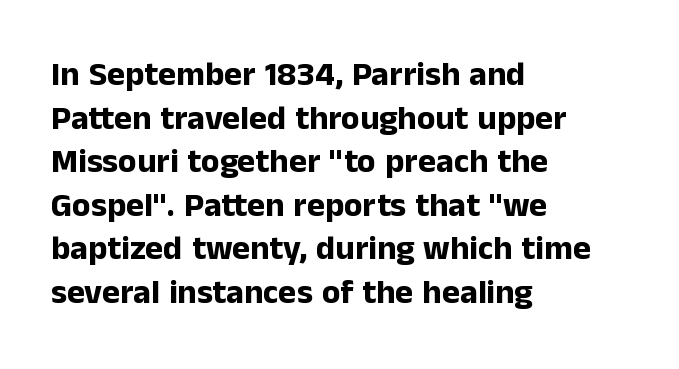
The image shows 34 px bold sans-serif type, upright; set left-aligned, normal line spacing (1.28x), normal letter spacing, not underlined; low stroke contrast and a medium x-height.
